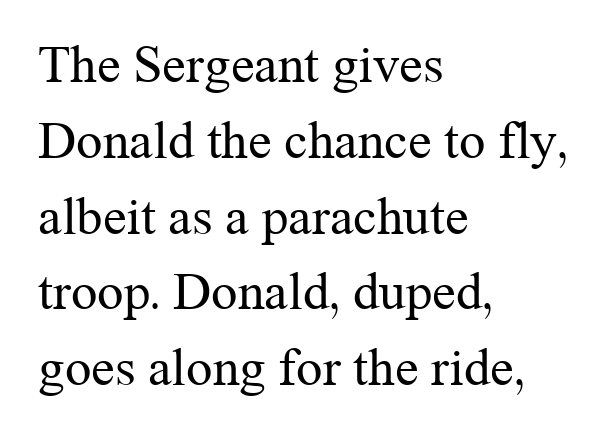
Lines of text with bare space underneath. Vertical spacing — default. This reads as an unemphasized weight, regular at the heaviest. Is this a fixed-width face? No — the glyphs have proportional, varying widths.
